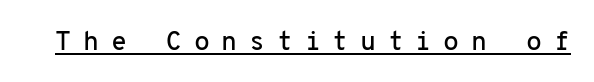
Italic: no, the glyphs are upright roman. A typesetter would call this heavily tracked-out type. The rendering uses the underline text-decoration.
